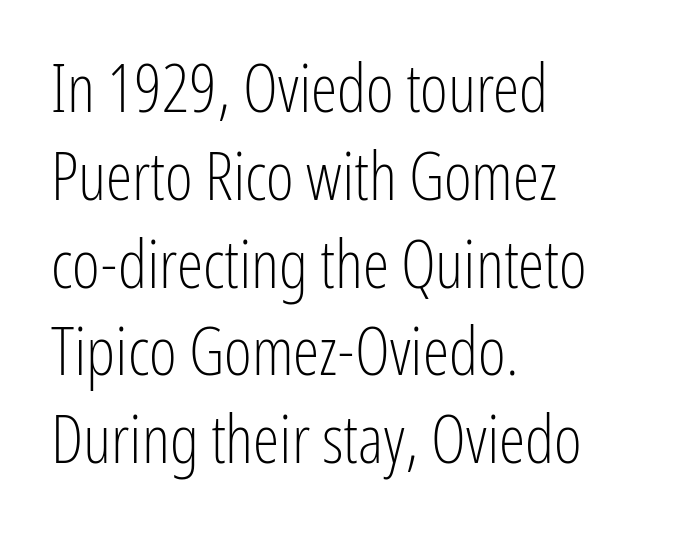
The image shows 67 px light, condensed sans-serif type, upright; set left-aligned, normal line spacing (1.31x), normal letter spacing, not underlined; low stroke contrast and a medium x-height.
